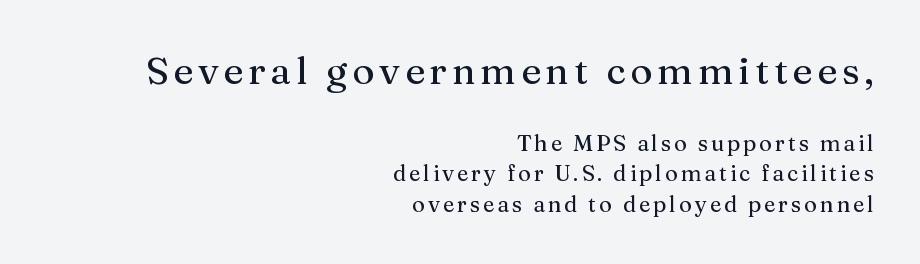
Regular leading. The passage shown is not underscored anywhere. The type family on display is of the serif kind. This is roman type, the default non-slanted kind.
